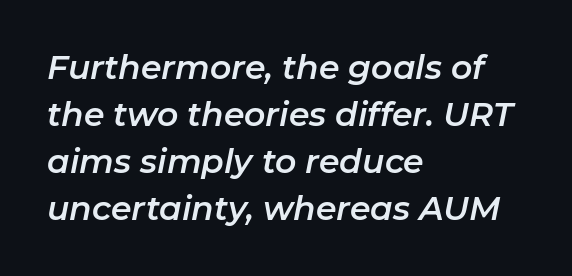
{"italic": "yes", "lean": "right", "slant_degrees": 11, "width": "normal", "stroke_contrast": "low", "x_height": "medium", "monospaced": "no", "underline": "no", "align": "left", "line_spacing": "normal", "line_spacing_ratio": 1.42, "letter_spacing": "normal", "letter_spacing_em": 0.0, "glyph_px": 33}
